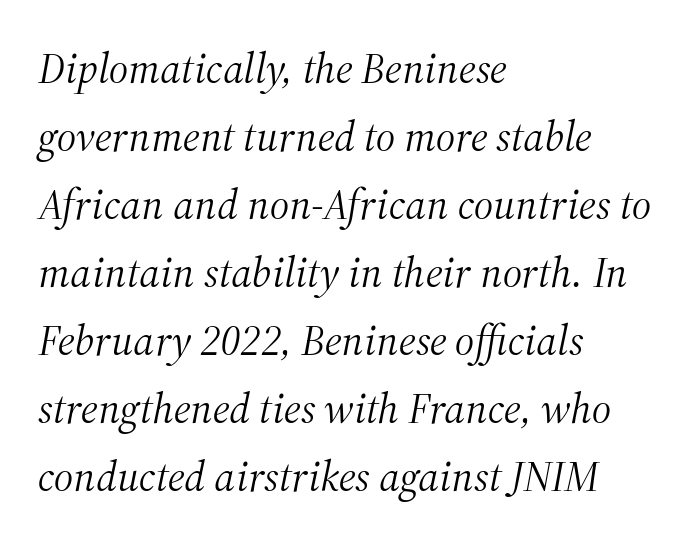
{"serif": "yes", "italic": "yes", "lean": "right", "slant_degrees": 12, "bold": "no", "weight": "light", "width": "normal", "stroke_contrast": "medium", "x_height": "medium", "monospaced": "no", "underline": "no", "align": "left", "line_spacing": "normal", "line_spacing_ratio": 1.58, "letter_spacing": "normal", "letter_spacing_em": 0.0, "glyph_px": 43}
